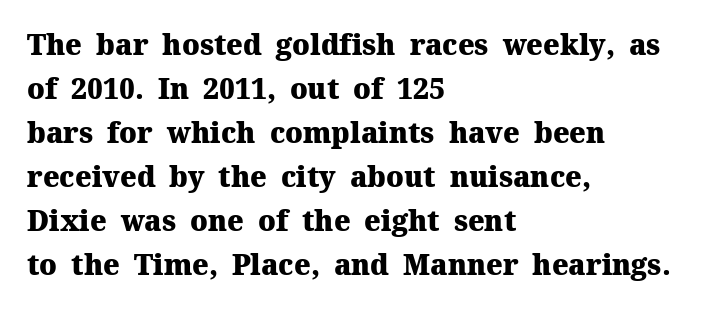
Only glyphs here, with clear space below each row. This rendering uses left alignment, leaving the right contour irregular. Is there much room between lines? A standard amount, neither cramped nor airy. Varying glyph widths throughout — classic text-font behaviour. There is no visible air inserted between adjacent glyphs.
